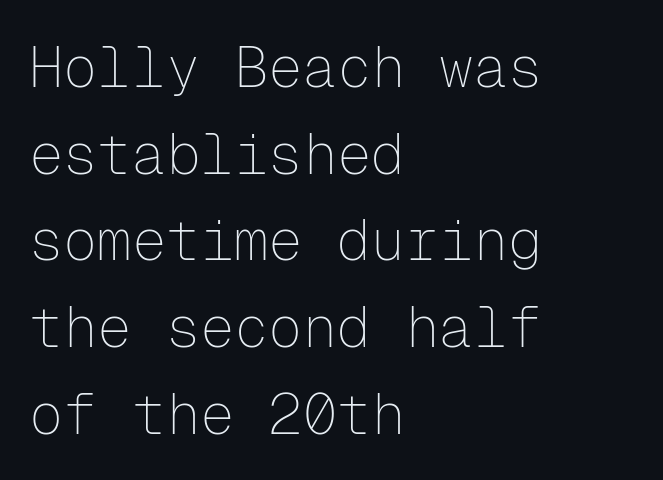
Q: Is the text bold? A: No.
Q: Is the text italic (slanted)? A: No, it is upright.
Q: Is the typeface a serif or a sans-serif typeface? A: Sans-serif.
Q: Is the text underlined? A: No.
Q: How is the paragraph aligned? A: Left-aligned.
Q: Is the spacing between letters normal or unusually wide? A: Normal.
Q: Is the spacing between lines tight, normal or loose? A: Normal.
Q: Width (condensed, normal, or wide)? A: Normal.
Q: Stroke contrast? A: Low.
Q: x-height? A: Medium.
Q: Monospaced? A: Yes.
